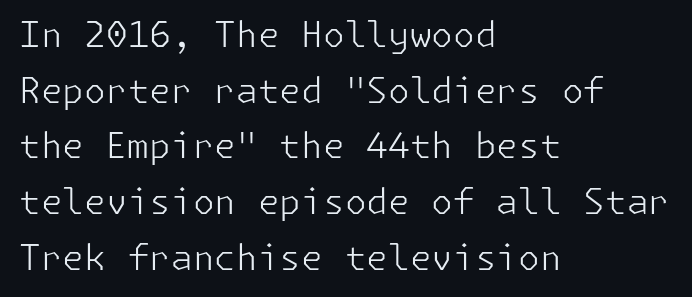
Q: Is the text bold? A: No.
Q: Is the text italic (slanted)? A: No, it is upright.
Q: Is the typeface a serif or a sans-serif typeface? A: Sans-serif.
Q: Is the text underlined? A: No.
Q: How is the paragraph aligned? A: Left-aligned.
Q: Is the spacing between letters normal or unusually wide? A: Normal.
Q: Is the spacing between lines tight, normal or loose? A: Normal.
Q: Width (condensed, normal, or wide)? A: Normal.
Q: Stroke contrast? A: Low.
Q: x-height? A: Medium.
